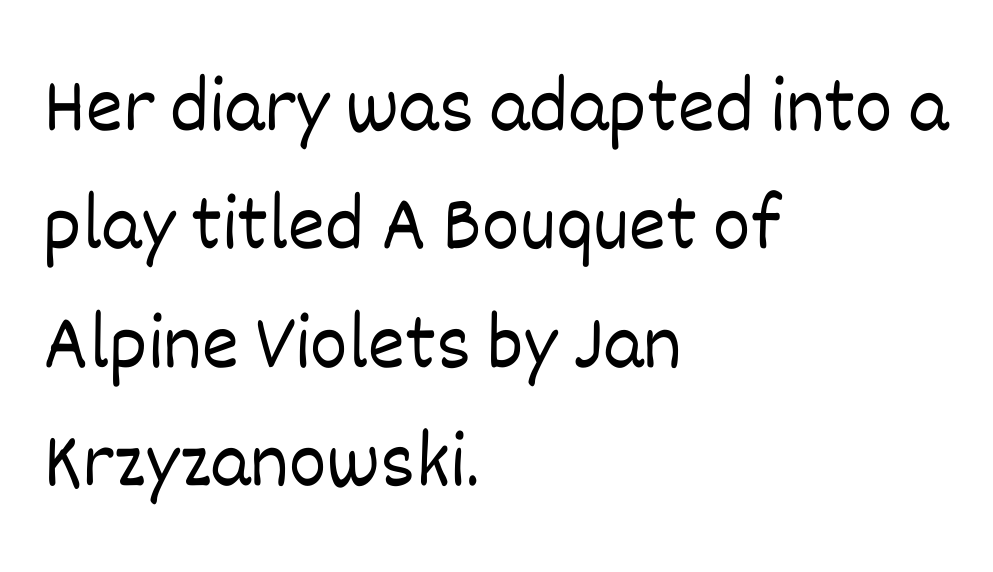
If you drew a ruler down the left edge, every line would touch it. This rendering features lettering with no underline. It's the straight-up-and-down kind of type. Each stroke keeps to a modest, everyday thickness or less. The letters advance in unequal steps, a hallmark of proportional type. Standard letterfit; no display-style spreading of the glyphs.
